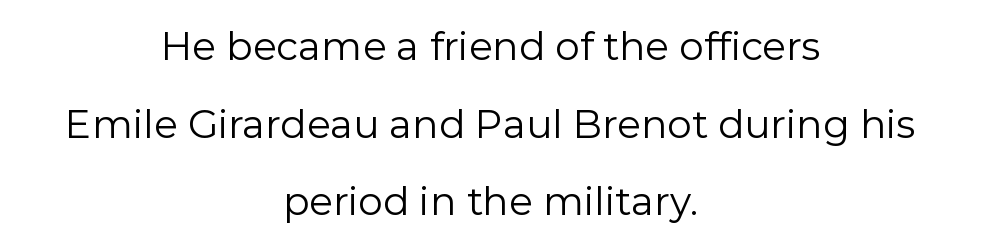
The image shows 39 px regular-weight sans-serif type, upright; set centered, loose line spacing (1.99x), normal letter spacing, not underlined; low stroke contrast and a medium x-height.
